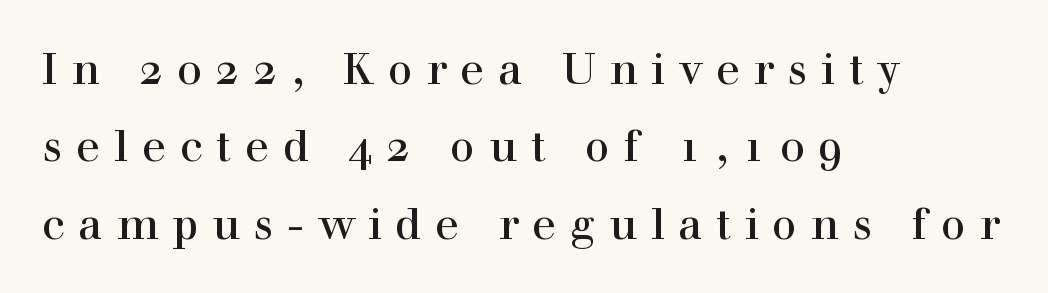
The image shows 44 px serif type, upright; set left-aligned, line spacing 1.76x, unusually wide letter spacing (+0.31 em), not underlined; a medium x-height.
